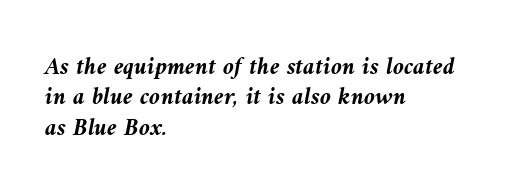
Q: Is the text bold? A: Yes.
Q: Is the text italic (slanted)? A: Yes, it leans left by about 10 degrees.
Q: Is the text underlined? A: No.
Q: How is the paragraph aligned? A: Left-aligned.
Q: Is the spacing between letters normal or unusually wide? A: Normal.
